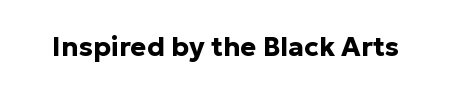
What stands out about the letter spacing? Nothing — it is the standard amount. No italicization has been applied; the sample stays upright. The gap between lines stays unmarked. Thick stems and heavy bowls — unmistakably bold.
